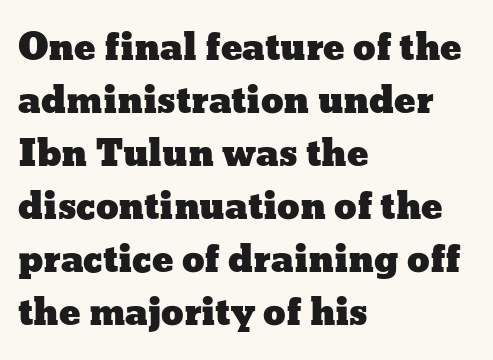
Letters rest on an invisible, unmarked baseline. Posture: vertical. This sample has the flowing, uneven cadence of proportional lettering. This block has exactly the height ordinary leading produces. All the whitespace from short lines collects on the right. Is the letter spacing exaggerated? No — it looks like the ordinary default.
